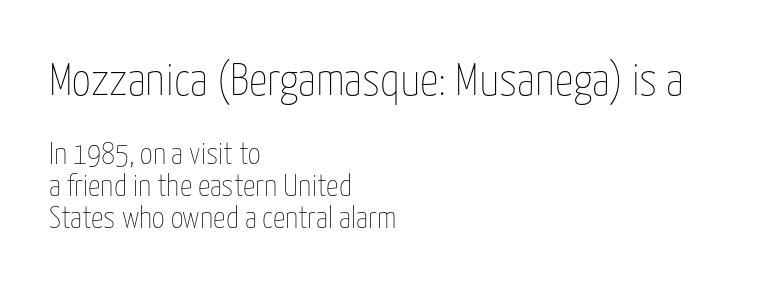
The image shows 46 px thin, condensed type, upright; set left-aligned, tight line spacing (1.03x), normal letter spacing, not underlined; the first (top) block is 1.48x larger; low stroke contrast and a medium x-height.
